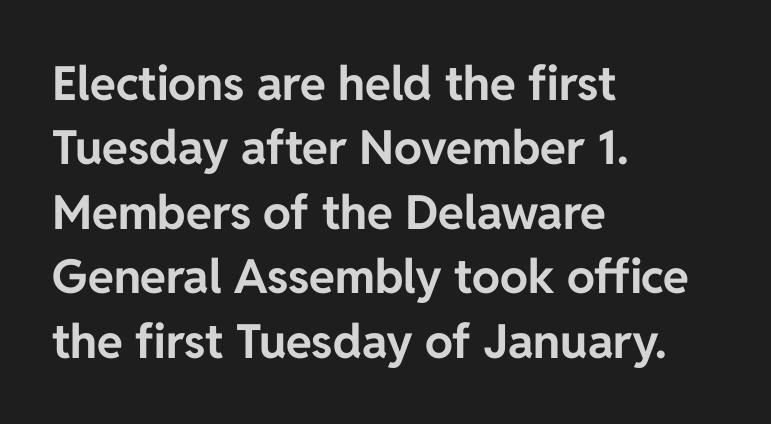
The image shows 47 px bold sans-serif type, upright; set left-aligned, normal line spacing (1.37x), normal letter spacing, not underlined; low stroke contrast and a medium x-height.
